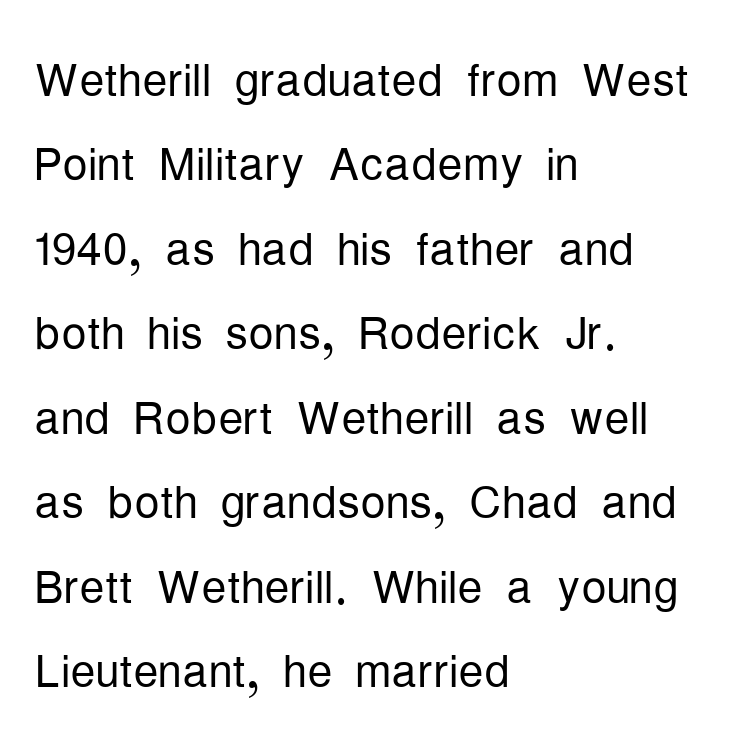
{"serif": "no", "italic": "no", "bold": "no", "weight": "light", "width": "condensed", "stroke_contrast": "low", "x_height": "medium", "monospaced": "no", "underline": "no", "align": "left", "line_spacing": "normal", "line_spacing_ratio": 1.34, "letter_spacing": "normal", "letter_spacing_em": 0.0, "glyph_px": 63}
